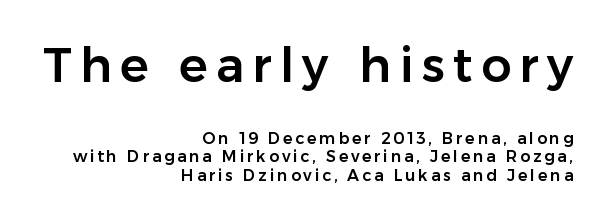
I'd call this a sans setting — the letters go barefoot. Layout note: lines flush right. Look at the glyph heights: the upper group is clearly the bigger setting. Posture: upright roman.
